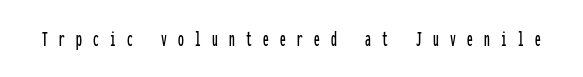
Q: Is the text italic (slanted)? A: No, it is upright.
Q: Is the text underlined? A: No.
Q: Is the spacing between letters normal or unusually wide? A: Unusually wide.
